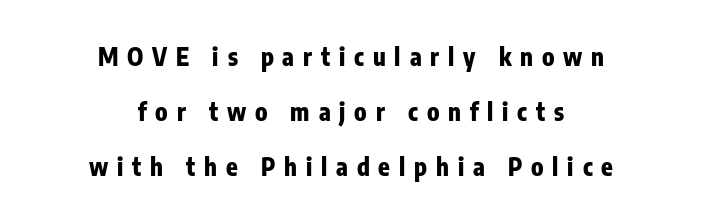
The image shows 24 px bold type, upright; set centered, loose line spacing (2.29x), unusually wide letter spacing (+0.37 em), not underlined.
